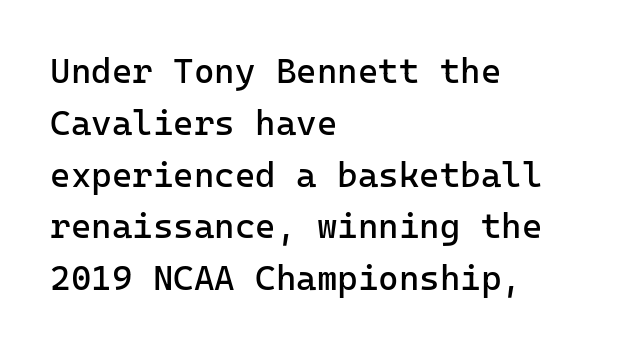
The image shows 35 px regular-weight sans-serif type, upright, monospaced; set left-aligned, normal line spacing (1.48x), normal letter spacing, not underlined; low stroke contrast and a medium x-height.
